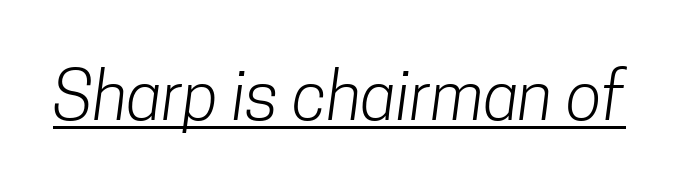
The image shows 67 px light, condensed sans-serif type; set normal letter spacing, underlined; low stroke contrast and a medium x-height.
